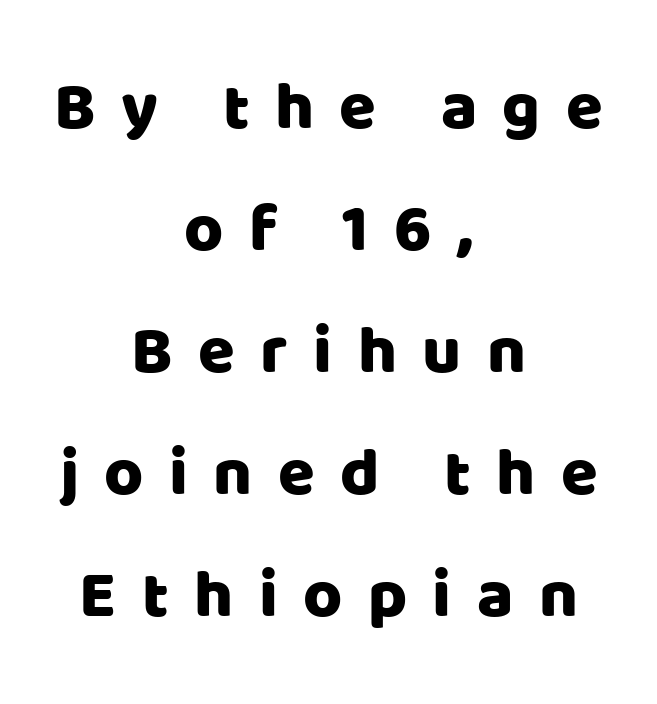
The designer went with a sans here, leaving each stem footless. A student would call this center alignment; a typographer would say set centered. Here the designer chose a conventional face with non-uniform glyph widths. The gap between lines stays unmarked. When letters stand straight like this, we call the style roman or upright. Tracking here is generous; glyphs stand well apart from one another.
